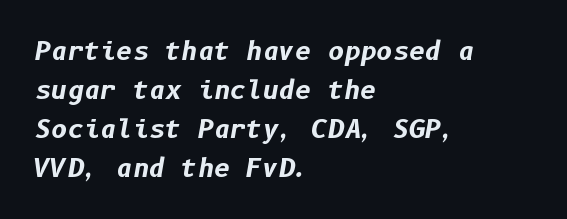
The image shows 25 px bold type, italic (leaning right); set left-aligned, normal line spacing (1.56x), normal letter spacing, not underlined.
